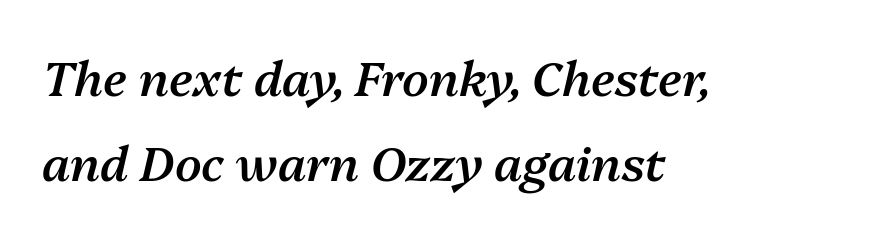
The rendering applies a slant to the glyphs. The rag falls on the right side of this text block. Is the letter spacing exaggerated? No — it looks like the ordinary default. Compared with an ordinary text face, these strokes are moderately heavier — a semibold. The rendering uses natural spacing where letterforms have individual widths. Plain, unruled lines of type.
